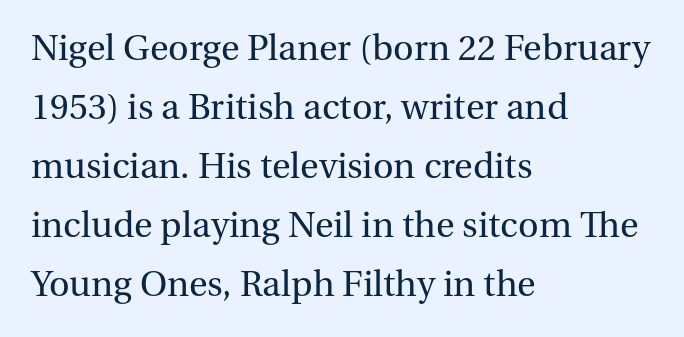
Here the designer chose a conventional face with non-uniform glyph widths. The passage shown is not underscored anywhere. A normal amount of white space separates one row of letters from the next. Letterform terminals end in serifs throughout the passage.
